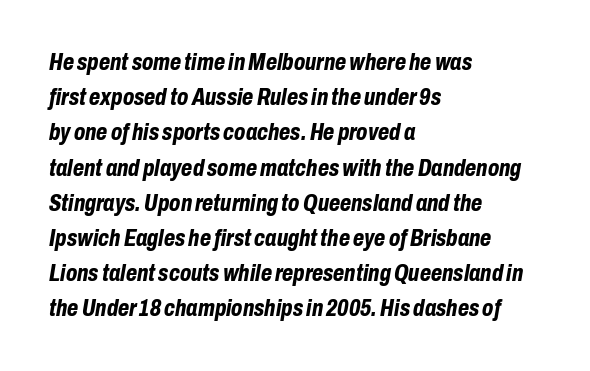
{"italic": "yes", "lean": "right", "slant_degrees": 10, "bold": "yes", "underline": "no", "align": "left", "line_spacing": "normal", "line_spacing_ratio": 1.53, "letter_spacing": "normal", "letter_spacing_em": 0.0, "glyph_px": 23}
